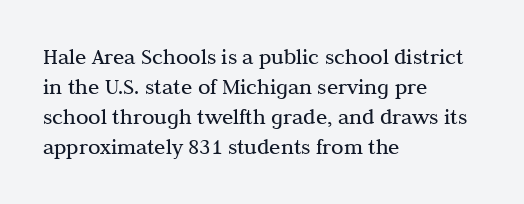
Q: Is the text bold? A: No.
Q: Is the text italic (slanted)? A: No, it is upright.
Q: Is the text underlined? A: No.
Q: How is the paragraph aligned? A: Left-aligned.
Q: Is the spacing between letters normal or unusually wide? A: Normal.
Q: Is the spacing between lines tight, normal or loose? A: Normal.
